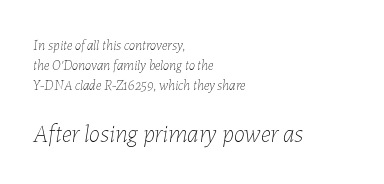
The image shows 25 px text type, italic (leaning right); set left-aligned, normal line spacing (1.43x), normal letter spacing, not underlined; the second (bottom) block is 1.79x larger.
